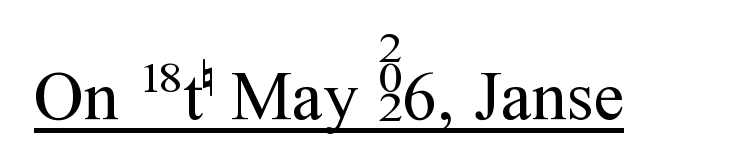
Default kerning and tracking; the words read as compact shapes. The font family rendered here belongs to the serif group. The string is rendered with underlining switched on. These glyphs show unthickened strokes, regular width or finer. Here the designer chose a conventional face with non-uniform glyph widths.
